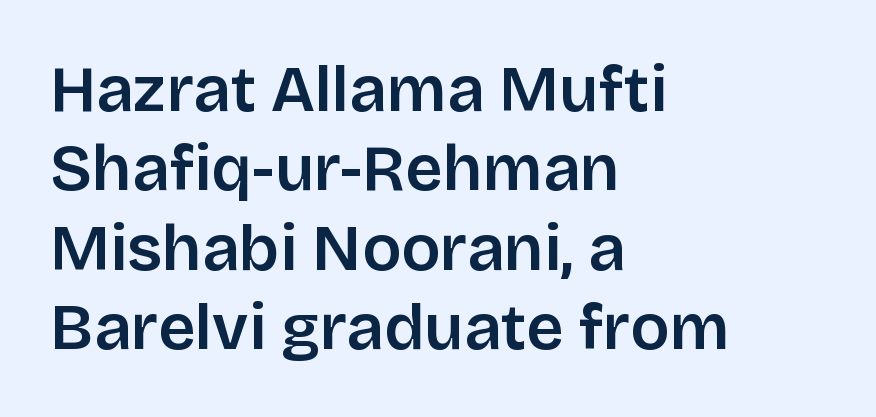
Unlike italic type, these characters show no tilt at all. Spacing verdict: proportional, widths tailored to each character. The designer went with a sans here, leaving each stem footless. Inter-character spacing is left at the font's built-in metrics.
